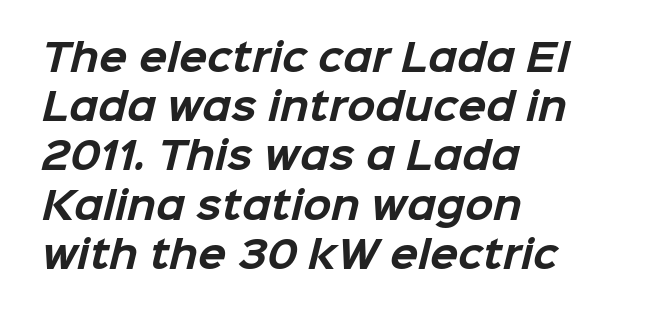
The image shows 37 px bold sans-serif type; set left-aligned, normal line spacing (1.33x), normal letter spacing, not underlined; low stroke contrast and a medium x-height.
